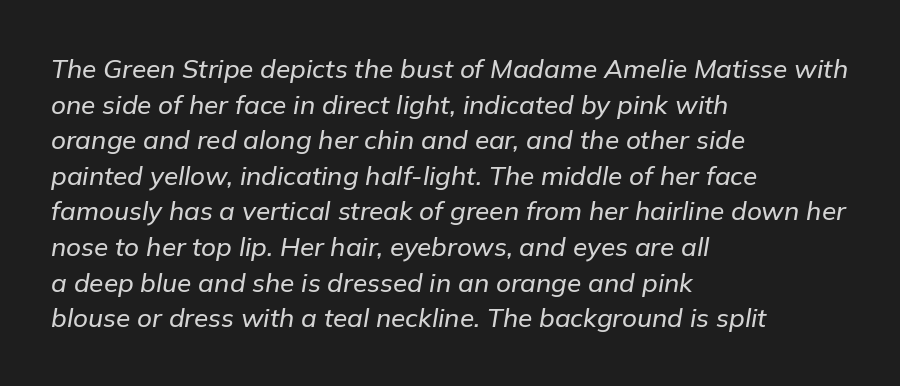
Q: Is the text italic (slanted)? A: Yes, it leans right by about 9 degrees.
Q: Is the text underlined? A: No.
Q: How is the paragraph aligned? A: Left-aligned.
Q: Is the spacing between letters normal or unusually wide? A: Normal.
Q: Is the spacing between lines tight, normal or loose? A: Normal.
